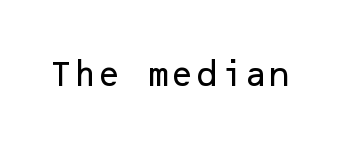
The image shows 28 px sans-serif type, upright; set normal letter spacing, not underlined; low stroke contrast and a medium x-height.
